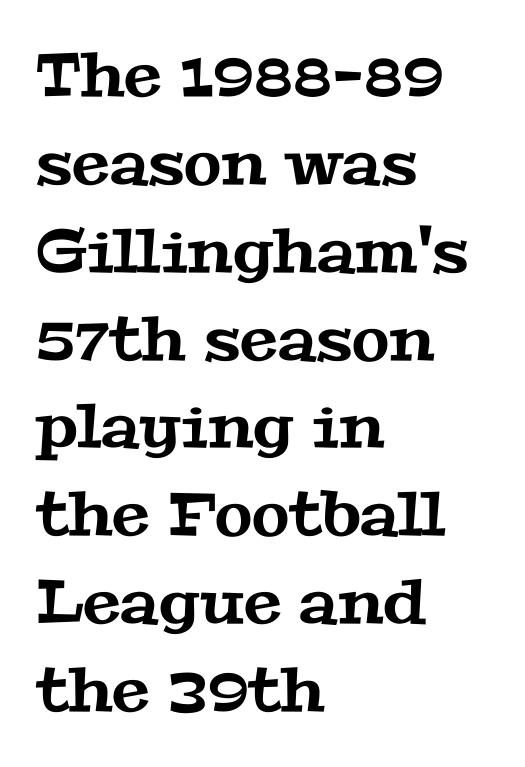
{"serif": "yes", "width": "wide", "stroke_contrast": "medium", "x_height": "medium", "monospaced": "no", "underline": "no", "align": "left", "line_spacing": "normal", "line_spacing_ratio": 1.44, "letter_spacing": "normal", "letter_spacing_em": 0.0, "glyph_px": 61}
